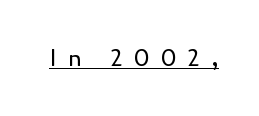
{"italic": "no", "bold": "no", "underline": "yes", "letter_spacing": "wide", "letter_spacing_em": 0.45, "glyph_px": 25}
